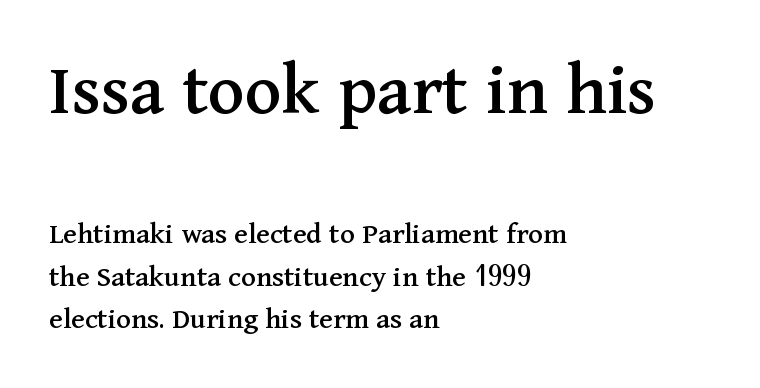
The image shows 77 px serif type, upright; set left-aligned, normal line spacing (1.38x), normal letter spacing, not underlined; the first (top) block is 2.48x larger; medium stroke contrast and a medium x-height.
